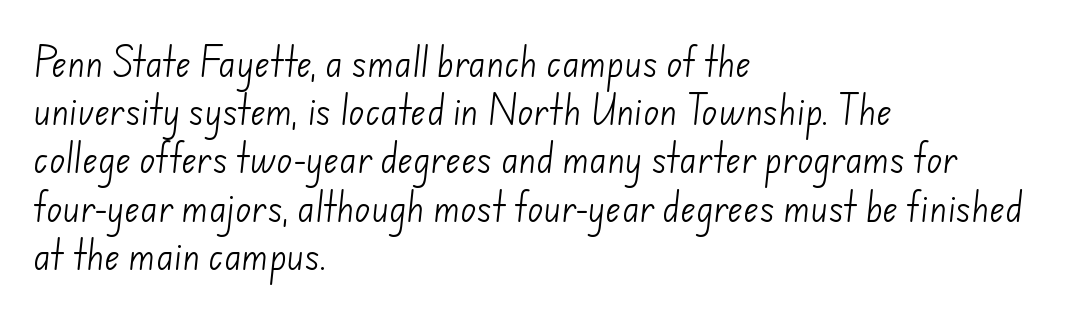
Decoration check: the copy has no underline. I'd call this a sans setting — the letters go barefoot. A typesetter would call this leading conventional body-copy spacing. You could not count columns in this text — the font is proportionally spaced. The strokes carry an ordinary text weight at most. Nobody touched the tracking dial on this one.
